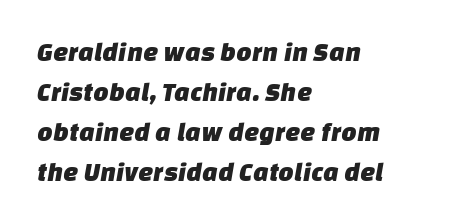
Nobody drew a line under any word here. Horizontal alignment here is leftward, the default for most running prose. The rendering uses a moderate line-height, typical for paragraphs. Tracking here is standard; glyphs follow each other at the usual distance.
